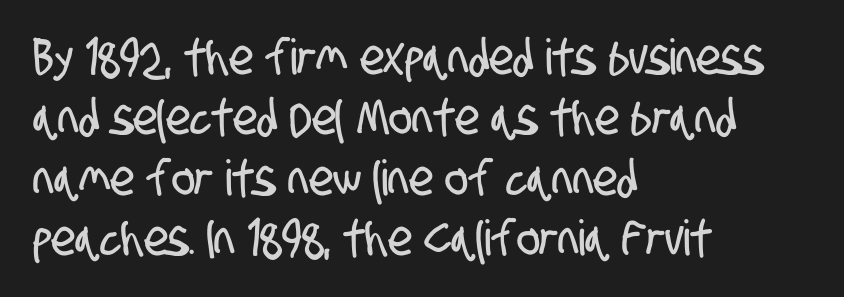
The image shows 49 px condensed sans-serif type; set left-aligned, line spacing 1.23x, normal letter spacing, not underlined; low stroke contrast and a large x-height.
